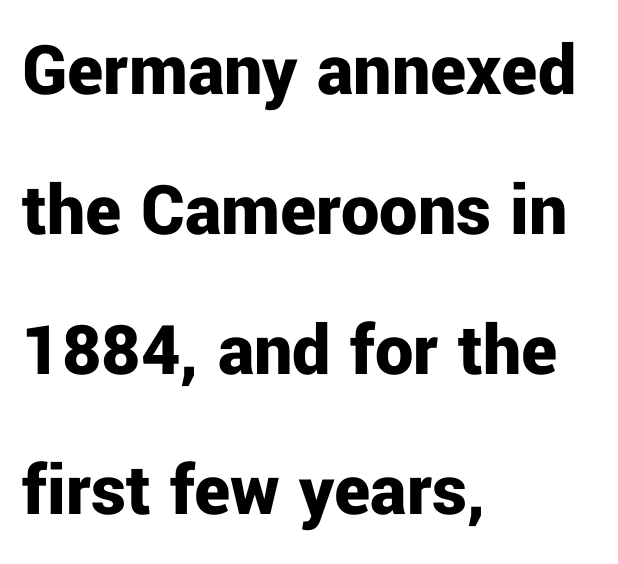
Q: Is the text bold? A: Yes.
Q: Is the text italic (slanted)? A: No, it is upright.
Q: Is the typeface a serif or a sans-serif typeface? A: Sans-serif.
Q: Is the text underlined? A: No.
Q: How is the paragraph aligned? A: Left-aligned.
Q: Is the spacing between letters normal or unusually wide? A: Normal.
Q: Width (condensed, normal, or wide)? A: Normal.
Q: Stroke contrast? A: Low.
Q: x-height? A: Medium.
Q: Monospaced? A: No.
